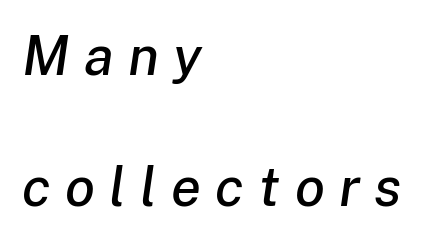
{"italic": "yes", "lean": "right", "slant_degrees": 8, "width": "normal", "stroke_contrast": "low", "x_height": "medium", "monospaced": "no", "underline": "no", "align": "left", "line_spacing": "loose", "line_spacing_ratio": 2.39, "letter_spacing": "wide", "letter_spacing_em": 0.26, "glyph_px": 55}
